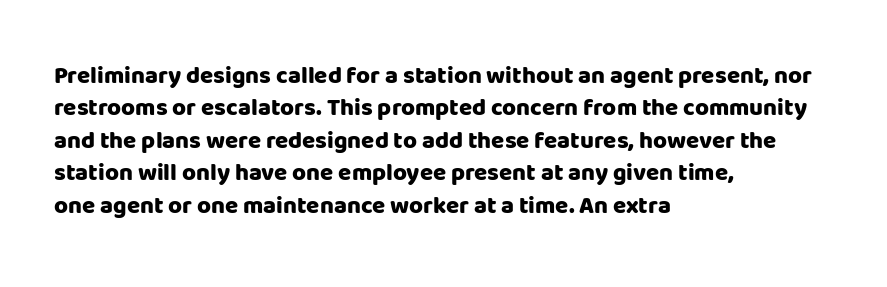
The image shows 24 px bold type, upright; set left-aligned, normal line spacing (1.35x), normal letter spacing, not underlined.
